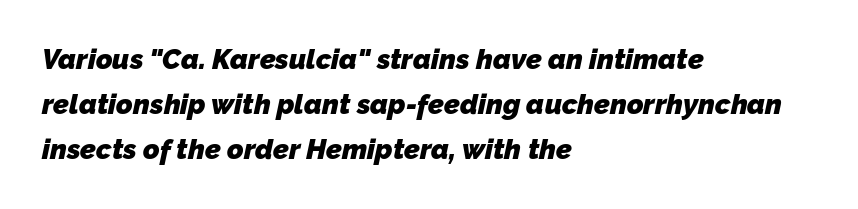
Is there much room between lines? A standard amount, neither cramped nor airy. Letterform terminals end flat and unadorned throughout the passage. The letters are bold, with thick, heavy strokes. Plain, unruled lines of type.
